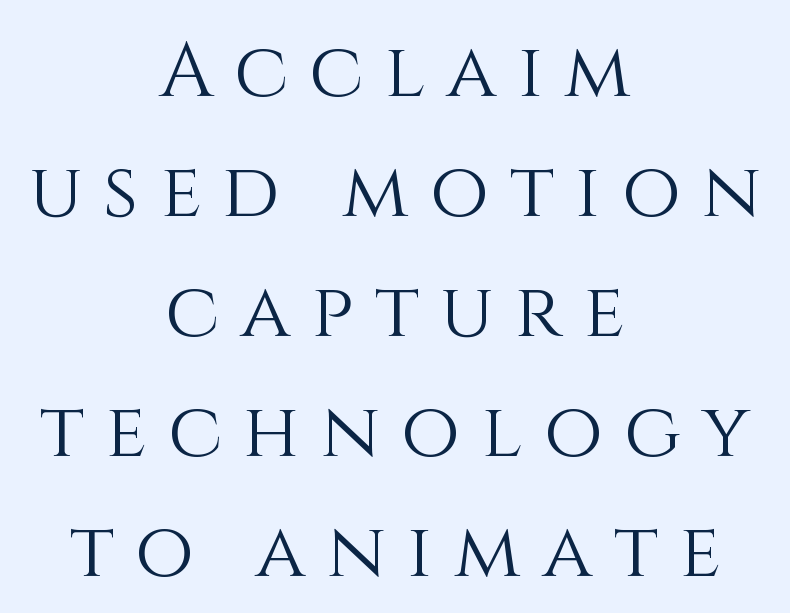
{"italic": "no", "bold": "no", "weight": "light", "width": "normal", "stroke_contrast": "medium", "x_height": "large", "monospaced": "no", "underline": "no", "align": "center", "line_spacing": "normal", "line_spacing_ratio": 1.58, "letter_spacing": "wide", "letter_spacing_em": 0.28, "glyph_px": 76}
